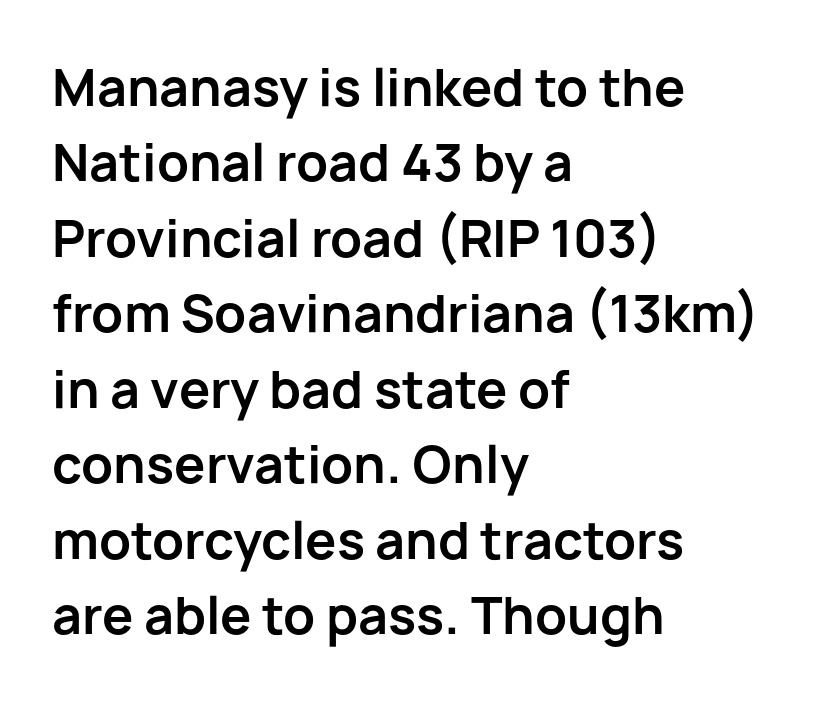
Q: Is the text bold? A: Yes.
Q: Is the text italic (slanted)? A: No, it is upright.
Q: Is the typeface a serif or a sans-serif typeface? A: Sans-serif.
Q: Is the text underlined? A: No.
Q: How is the paragraph aligned? A: Left-aligned.
Q: Is the spacing between letters normal or unusually wide? A: Normal.
Q: Is the spacing between lines tight, normal or loose? A: Normal.
Q: Width (condensed, normal, or wide)? A: Normal.
Q: Stroke contrast? A: Low.
Q: x-height? A: Medium.
Q: Monospaced? A: No.
